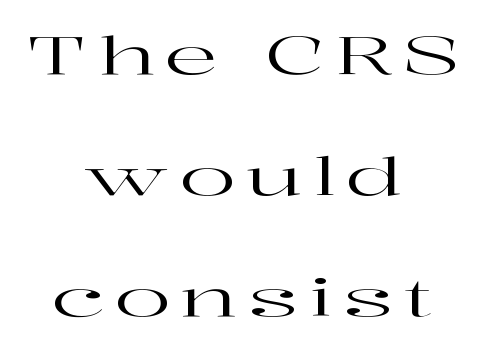
Proportional: the letters do not fall into vertical columns. A student would call this center alignment; a typographer would say set centered. Quick note: interline space is abundant. Does the lettering tilt? It doesn't — this is upright. You can tell from the footed stems that serif type was used.
